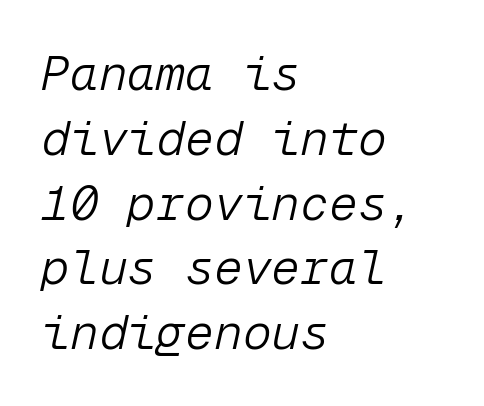
The image shows 48 px light type, italic (leaning right), monospaced; set left-aligned, normal line spacing (1.35x), normal letter spacing, not underlined; low stroke contrast and a medium x-height.
